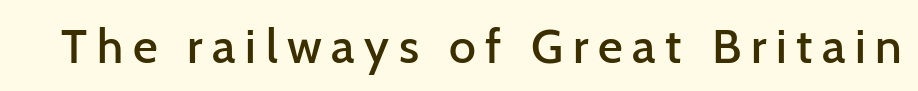
Q: Is the text bold? A: Semi-bold.
Q: Is the text italic (slanted)? A: No, it is upright.
Q: Is the typeface a serif or a sans-serif typeface? A: Sans-serif.
Q: Is the text underlined? A: No.
Q: Is the spacing between letters normal or unusually wide? A: Unusually wide.
Q: Width (condensed, normal, or wide)? A: Normal.
Q: Stroke contrast? A: Low.
Q: x-height? A: Medium.
Q: Monospaced? A: No.
